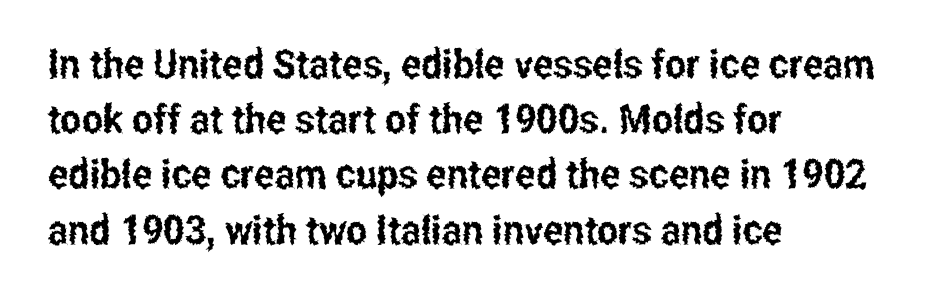
The typesetter chose a ragged-right arrangement here. Observe the absence of serifs on each vertical stroke in this sample. Italic? Not at all — the glyphs are vertical. Rows of type keep a routine distance in the vertical direction. The passage shown has conventional tracking throughout.
